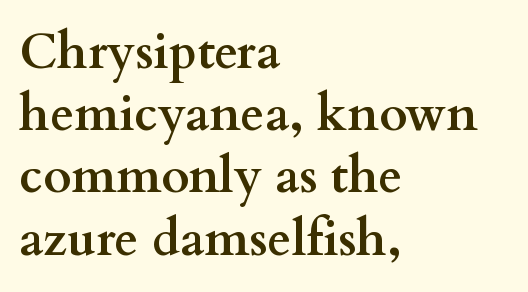
Posture: vertical. The face used here is proportionally spaced, like ordinary book or web type. The area under the type is left untouched. The letters carry serifs — small finishing strokes at the ends of their stems.
